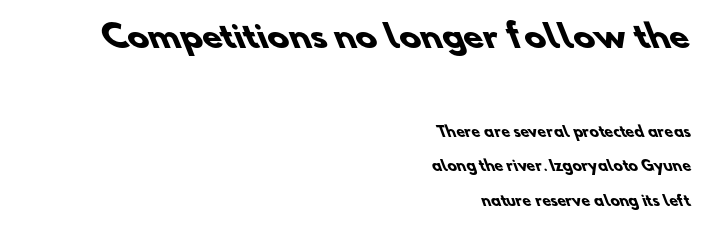
Strong, thick strokes mark this as bold type. Glyph-to-glyph distance matches everyday printed text. A typesetter would call this proportional, since set widths differ per character. Horizontal alignment here is rightward, an uncommon choice for prose. Vertically, the passage feels expansive, rows floating well apart.
